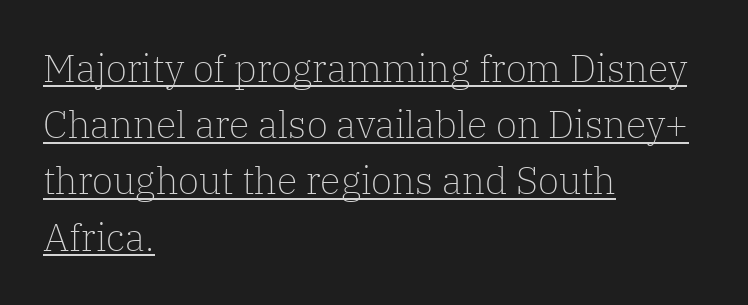
The image shows 38 px light serif type, upright; set left-aligned, normal line spacing (1.48x), normal letter spacing, underlined; low stroke contrast and a medium x-height.
